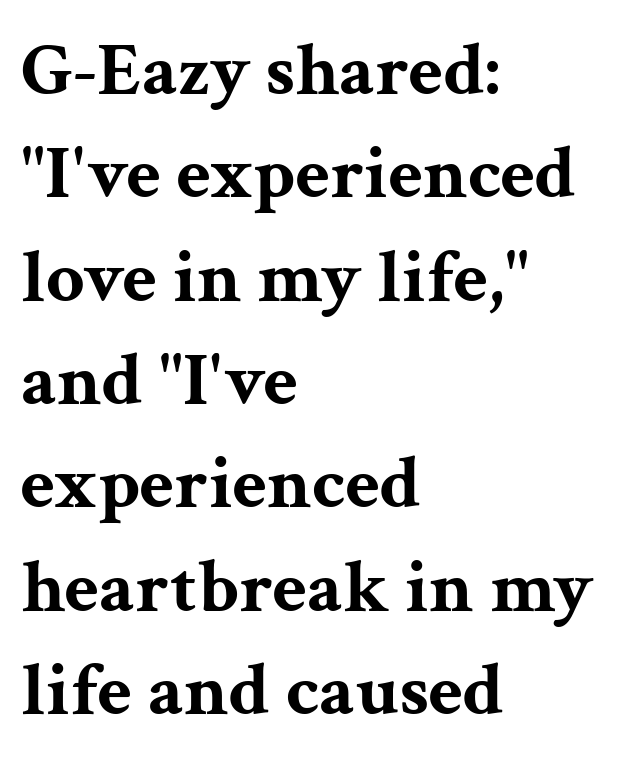
The image shows 76 px bold, wide serif type, upright; set left-aligned, normal line spacing (1.36x), normal letter spacing, not underlined; medium stroke contrast and a medium x-height.
